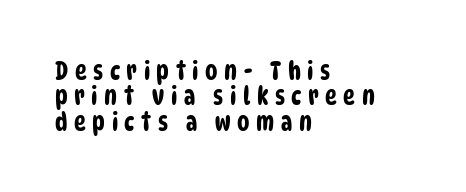
{"underline": "no", "align": "left", "line_spacing": "tight", "line_spacing_ratio": 1.02, "letter_spacing": "wide", "letter_spacing_em": 0.26, "glyph_px": 25}
